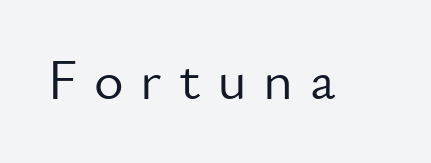
Q: Is the text bold? A: No.
Q: Is the text italic (slanted)? A: No, it is upright.
Q: Is the typeface a serif or a sans-serif typeface? A: Sans-serif.
Q: Is the text underlined? A: No.
Q: Is the spacing between letters normal or unusually wide? A: Unusually wide.
Q: Width (condensed, normal, or wide)? A: Normal.
Q: Stroke contrast? A: Low.
Q: x-height? A: Small.
Q: Monospaced? A: No.
